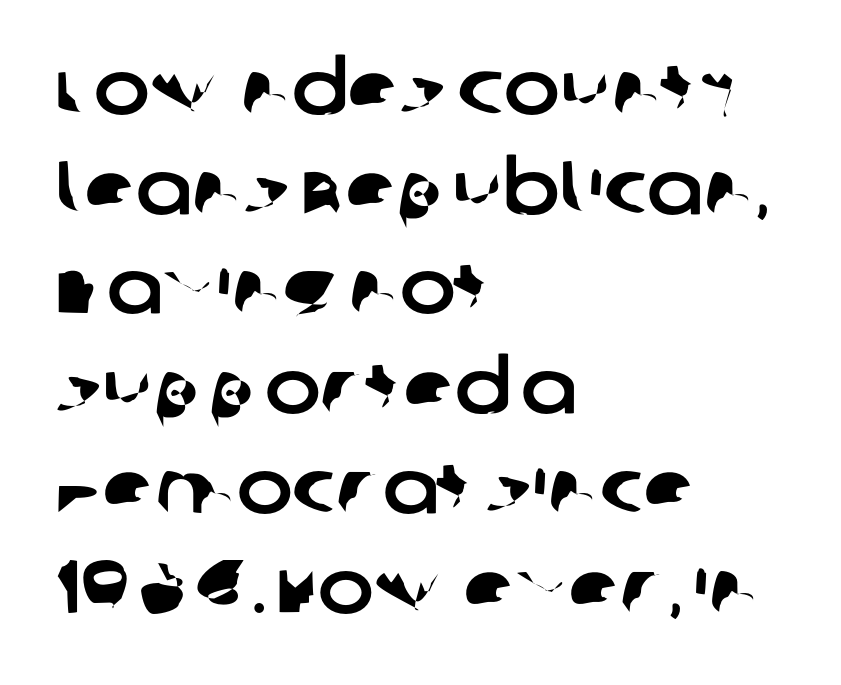
Casual observation: everything's shoved over to the left. Words float on clear page, feet unadorned. The letters advance in unequal steps, a hallmark of proportional type. You could call the tracking neutral — neither tight nor loose. You can tell from the bare stems that sans-serif type was used. A normal amount of white space separates one row of letters from the next.
